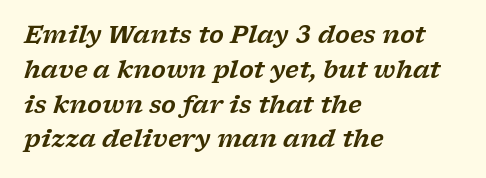
{"italic": "yes", "lean": "right", "slant_degrees": 17, "underline": "no", "align": "left", "line_spacing": "normal", "line_spacing_ratio": 1.45, "letter_spacing": "normal", "letter_spacing_em": 0.0, "glyph_px": 24}
